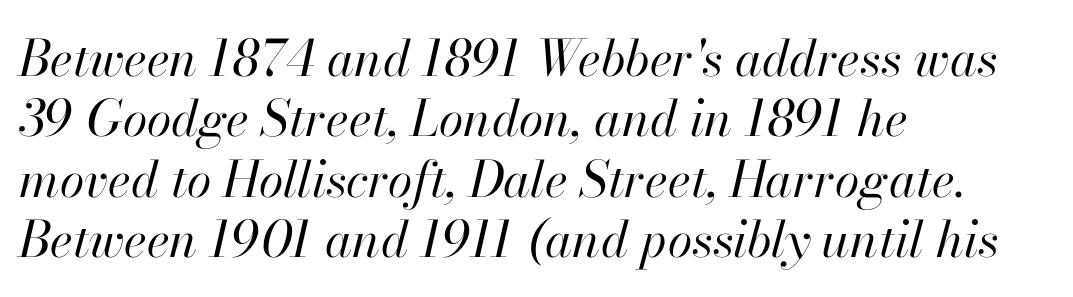
These lines are set flush left with a ragged right edge. The passage shown leans; its letterforms are oblique. This rendering features lettering with no underline. Varying glyph widths throughout — classic text-font behaviour.
